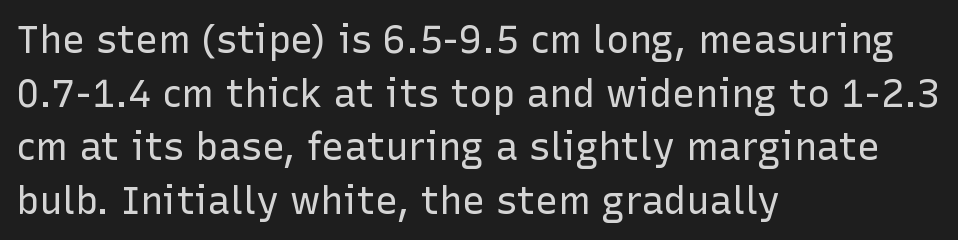
Check where the strokes stop: nothing finishes them off — pure sans. Whoever set this chose a conventional vertical rhythm. Caption: standard tracking, unaltered. Quick note: not italic, upright. Weight: regular or lighter. Leftover space on each line is placed entirely after the last word.
